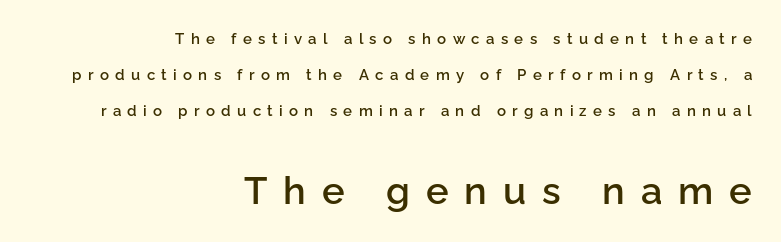
Q: Is the text bold? A: Semi-bold.
Q: Is the text italic (slanted)? A: No, it is upright.
Q: Is the typeface a serif or a sans-serif typeface? A: Sans-serif.
Q: Is the text underlined? A: No.
Q: How is the paragraph aligned? A: Right-aligned.
Q: Is the spacing between letters normal or unusually wide? A: Unusually wide.
Q: Is the spacing between lines tight, normal or loose? A: Loose.
Q: Which block of text is set in a larger size, the first (top) or the second (bottom)? A: The second (bottom) one.
Q: Width (condensed, normal, or wide)? A: Normal.
Q: Stroke contrast? A: Low.
Q: x-height? A: Medium.
Q: Monospaced? A: No.
